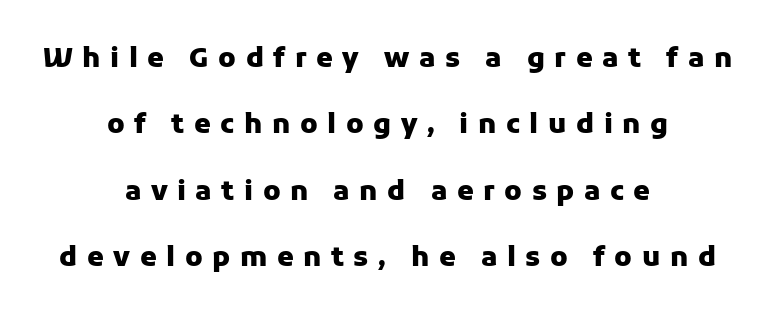
Successive baselines arrive slowly, with a big drop between each. How heavy is the stroke? Heavy — this is a bold. The area under the type is left untouched. Posture: upright roman.
